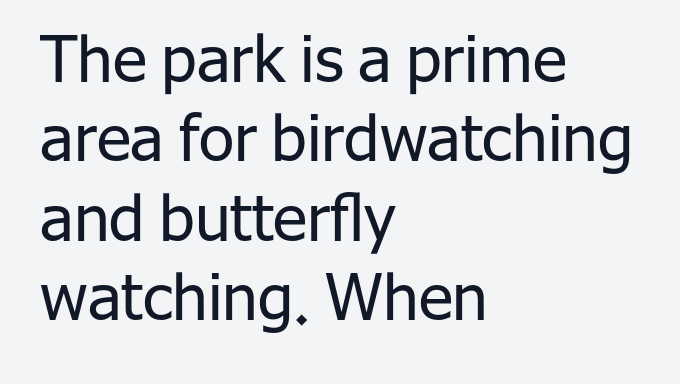
The image shows 64 px regular-weight sans-serif type, upright; set left-aligned, line spacing 1.24x, normal letter spacing, not underlined; low stroke contrast and a medium x-height.
